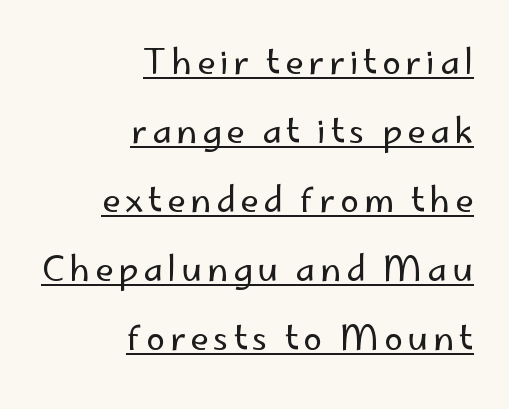
{"serif": "no", "italic": "no", "bold": "no", "weight": "regular", "width": "normal", "stroke_contrast": "low", "x_height": "small", "monospaced": "no", "underline": "yes", "align": "right", "line_spacing": "loose", "line_spacing_ratio": 2.03, "glyph_px": 34}
